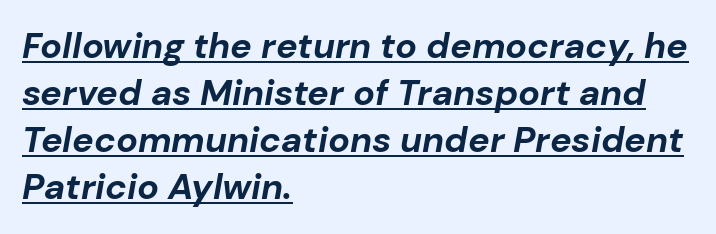
Emphasis-style slanted type is in use. A rule runs beneath these lines of type. Each letter keeps its own natural width here, so spacing adapts to shape. Observe the ordinary spacing: letters are neighbours, not strangers. Teacher's note: observe the even left margin — that is flush-left alignment. Each glyph is drawn with heavy, bold strokes.
